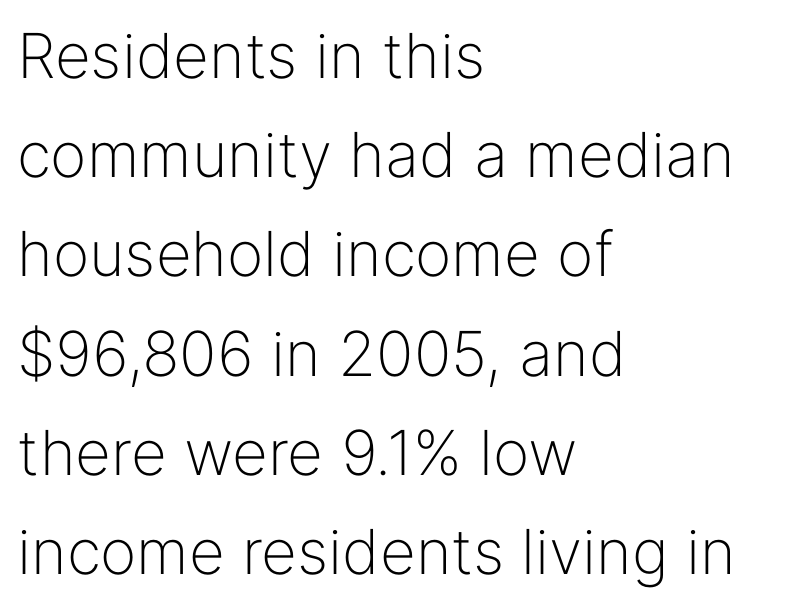
Q: Is the text bold? A: No.
Q: Is the text italic (slanted)? A: No, it is upright.
Q: Is the typeface a serif or a sans-serif typeface? A: Sans-serif.
Q: Is the text underlined? A: No.
Q: How is the paragraph aligned? A: Left-aligned.
Q: Is the spacing between letters normal or unusually wide? A: Normal.
Q: Is the spacing between lines tight, normal or loose? A: Normal.
Q: Width (condensed, normal, or wide)? A: Normal.
Q: Stroke contrast? A: Low.
Q: x-height? A: Medium.
Q: Monospaced? A: No.
